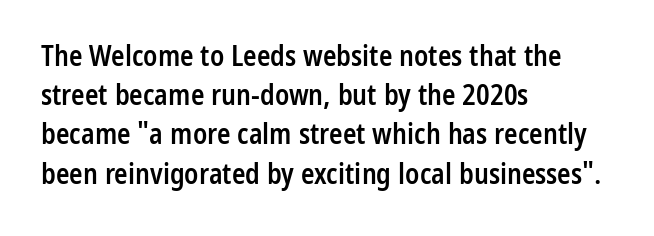
{"serif": "no", "italic": "no", "bold": "semi", "weight": "semibold", "width": "condensed", "stroke_contrast": "low", "x_height": "medium", "monospaced": "no", "underline": "no", "align": "left", "line_spacing": "normal", "line_spacing_ratio": 1.4, "letter_spacing": "normal", "letter_spacing_em": 0.0, "glyph_px": 28}
